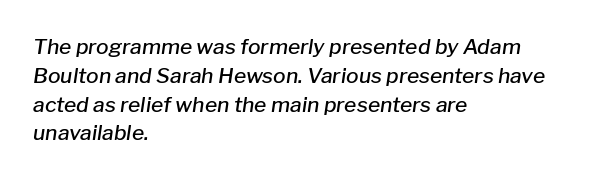
Q: Is the text bold? A: Semi-bold.
Q: Is the text italic (slanted)? A: Yes, it leans right by about 8 degrees.
Q: Is the text underlined? A: No.
Q: How is the paragraph aligned? A: Left-aligned.
Q: Is the spacing between letters normal or unusually wide? A: Normal.
Q: Is the spacing between lines tight, normal or loose? A: Normal.
